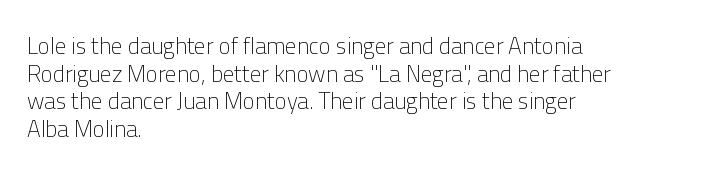
The image shows 23 px text type, upright; set left-aligned, line spacing 1.2x, normal letter spacing, not underlined.
